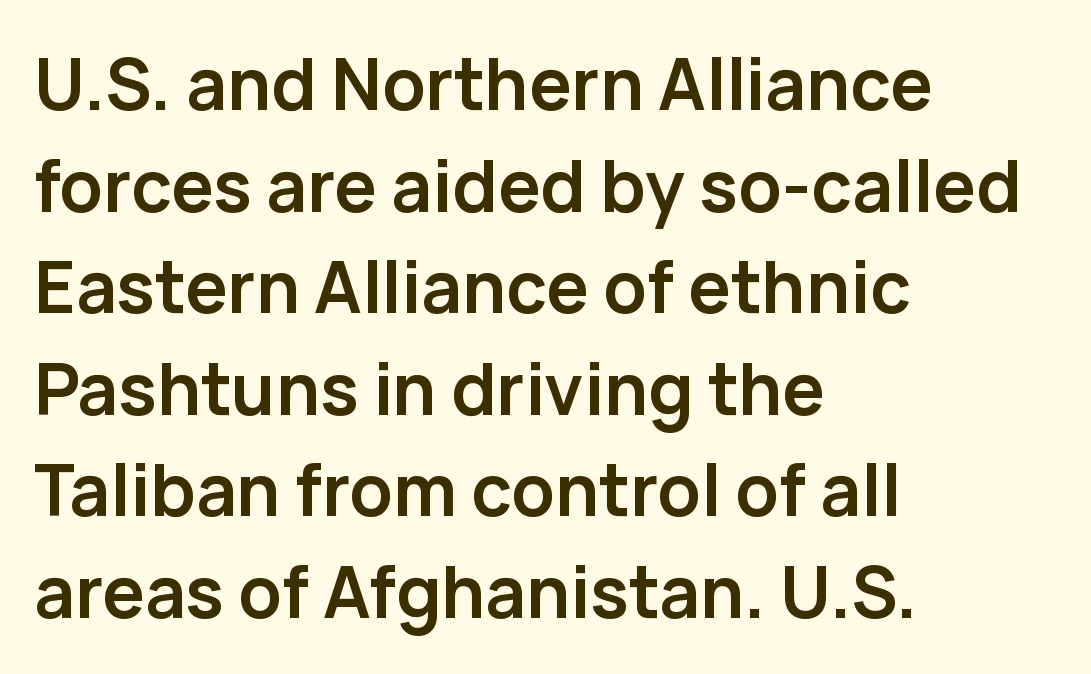
{"serif": "no", "italic": "no", "bold": "yes", "weight": "semibold", "width": "normal", "stroke_contrast": "low", "x_height": "medium", "monospaced": "no", "underline": "no", "align": "left", "line_spacing": "normal", "line_spacing_ratio": 1.43, "letter_spacing": "normal", "letter_spacing_em": 0.0, "glyph_px": 71}
